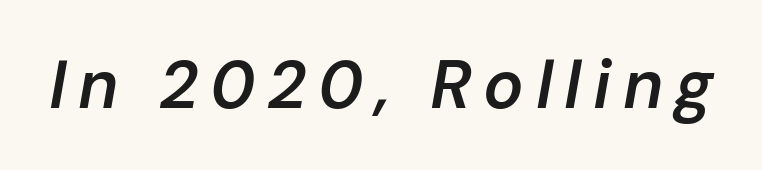
Q: Is the text bold? A: Semi-bold.
Q: Is the text italic (slanted)? A: Yes, it leans right by about 10 degrees.
Q: Is the text underlined? A: No.
Q: Width (condensed, normal, or wide)? A: Normal.
Q: Stroke contrast? A: Low.
Q: x-height? A: Medium.
Q: Monospaced? A: No.
